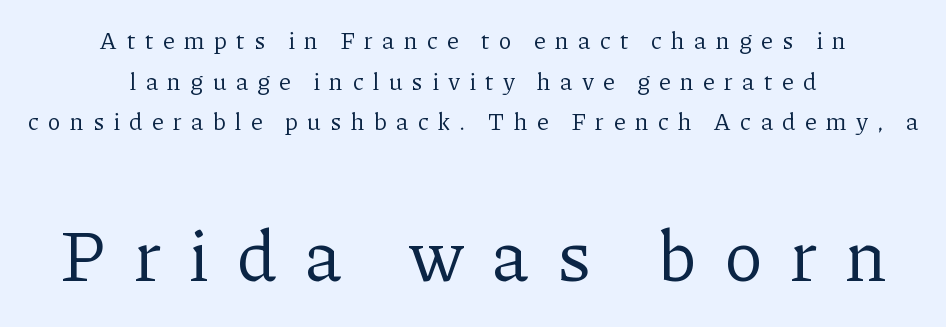
{"serif": "yes", "italic": "no", "bold": "no", "weight": "regular", "width": "normal", "stroke_contrast": "low", "x_height": "medium", "monospaced": "no", "underline": "no", "align": "center", "line_spacing": "normal", "line_spacing_ratio": 1.69, "letter_spacing": "wide", "letter_spacing_em": 0.39, "larger_block": "second", "size_ratio": 3.0, "glyph_px": 72}
